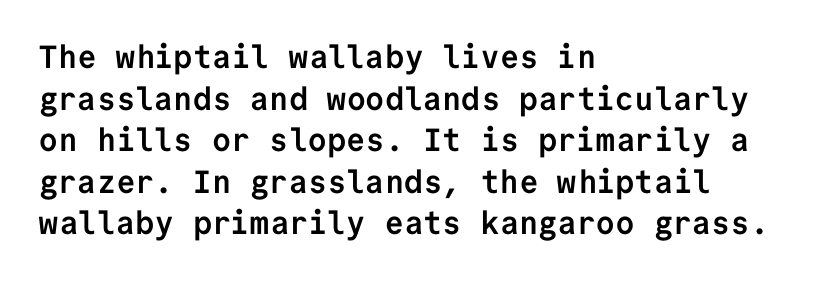
The image shows 32 px semibold sans-serif type, upright, monospaced; set left-aligned, normal line spacing (1.3x), normal letter spacing, not underlined; low stroke contrast and a medium x-height.
